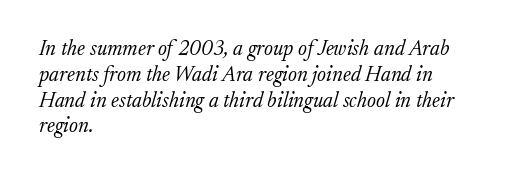
Q: Is the text bold? A: No.
Q: Is the text italic (slanted)? A: Yes, it leans right by about 17 degrees.
Q: Is the text underlined? A: No.
Q: How is the paragraph aligned? A: Left-aligned.
Q: Is the spacing between letters normal or unusually wide? A: Normal.
